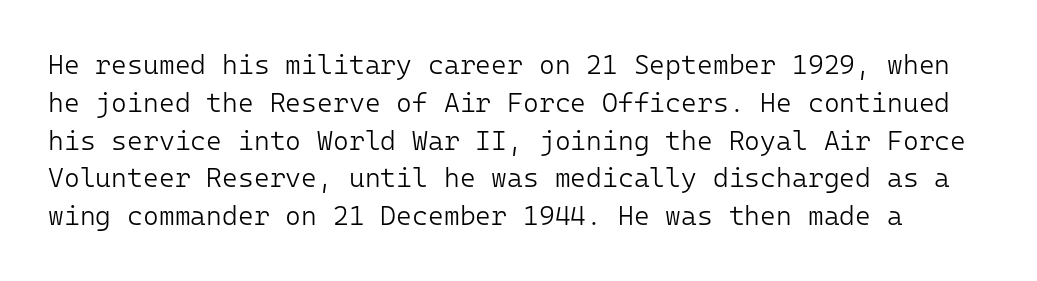
Nobody drew a line under any word here. Each stroke keeps to a modest, everyday thickness or less. The lettering holds an erect, upright posture throughout. Honestly, the row spacing looks completely unremarkable. Nothing unusual about the tracking: characters are spaced as the font intends.
